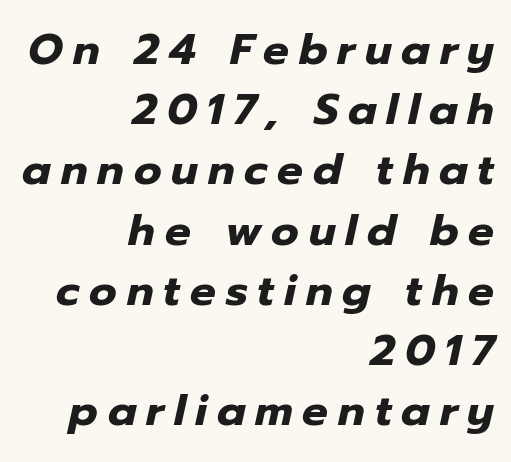
{"italic": "yes", "lean": "right", "slant_degrees": 12, "bold": "yes", "weight": "heavy", "width": "normal", "stroke_contrast": "low", "x_height": "medium", "monospaced": "no", "underline": "no", "align": "right", "line_spacing": "normal", "line_spacing_ratio": 1.4, "letter_spacing": "wide", "letter_spacing_em": 0.23, "glyph_px": 43}
